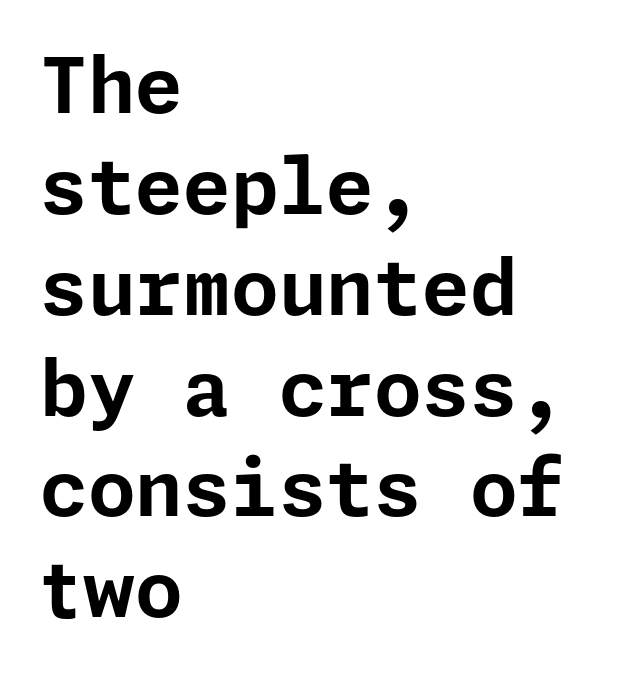
Compared with typical paragraphs, the rows here are spaced about the same. There is no visible air inserted between adjacent glyphs. Heft: maximum for text — a bold. The string is rendered with underlining switched off. Leftover space on each line is placed entirely after the last word. I'd call this a sans setting — the letters go barefoot.
